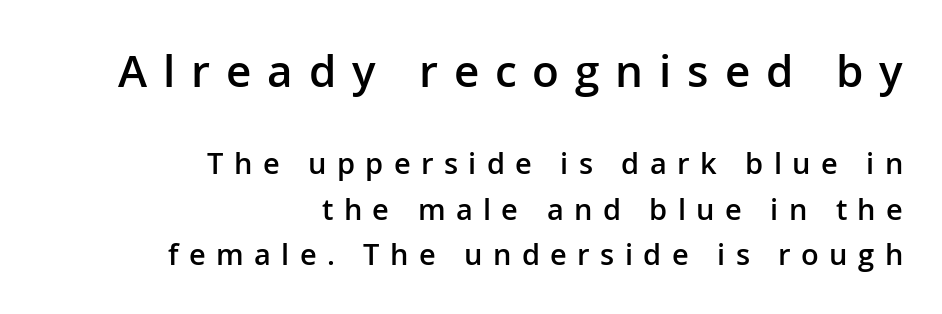
{"serif": "no", "italic": "no", "bold": "semi", "weight": "semibold", "width": "normal", "stroke_contrast": "low", "x_height": "medium", "monospaced": "no", "underline": "no", "align": "right", "line_spacing": "normal", "line_spacing_ratio": 1.57, "letter_spacing": "wide", "letter_spacing_em": 0.36, "larger_block": "first", "size_ratio": 1.52, "glyph_px": 44}
